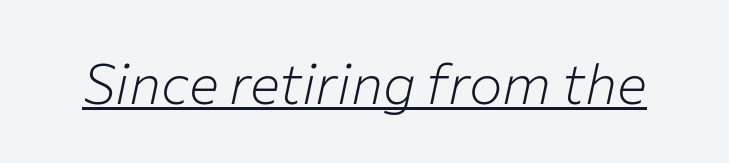
{"italic": "yes", "lean": "right", "slant_degrees": 12, "bold": "no", "weight": "light", "width": "normal", "stroke_contrast": "low", "x_height": "medium", "monospaced": "no", "underline": "yes", "letter_spacing": "normal", "letter_spacing_em": 0.0, "glyph_px": 56}
